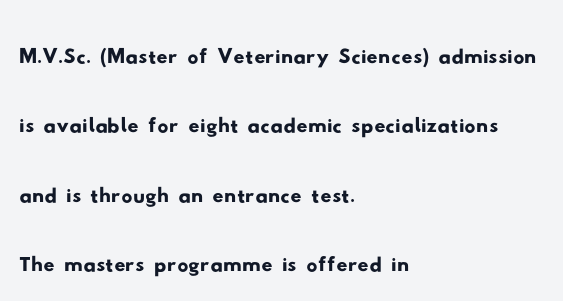
{"serif": "no", "width": "wide", "stroke_contrast": "low", "x_height": "small", "monospaced": "no", "underline": "no", "align": "left", "line_spacing": "normal", "line_spacing_ratio": 1.26, "letter_spacing": "normal", "letter_spacing_em": 0.0, "glyph_px": 55}
